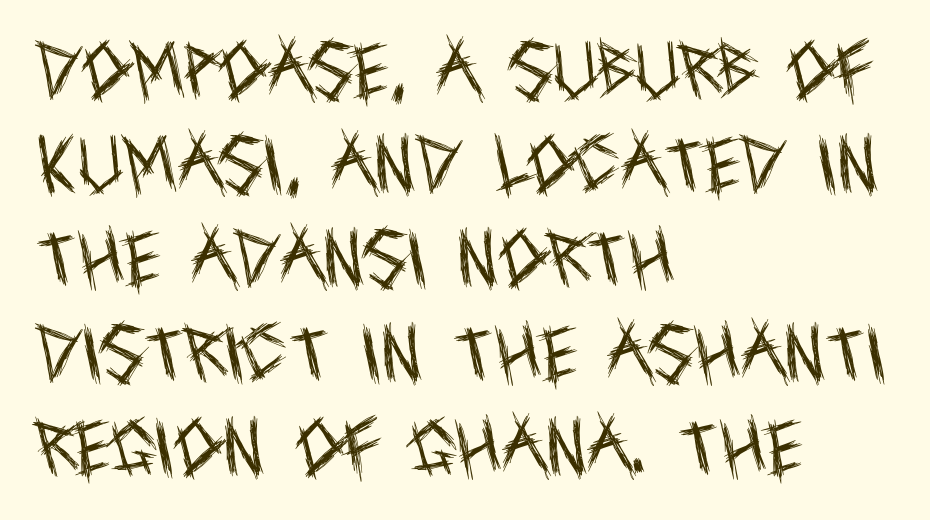
{"serif": "no", "italic": "no", "bold": "no", "weight": "regular", "width": "condensed", "x_height": "large", "monospaced": "no", "underline": "no", "align": "left", "line_spacing": "normal", "line_spacing_ratio": 1.52, "letter_spacing": "normal", "letter_spacing_em": 0.0, "glyph_px": 62}
